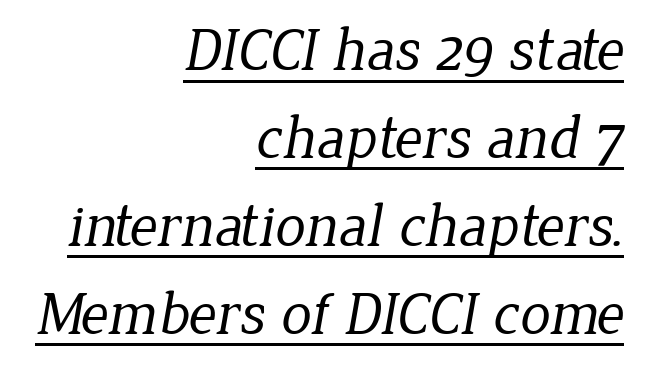
Q: Is the text bold? A: No.
Q: Is the typeface a serif or a sans-serif typeface? A: Serif.
Q: Is the text underlined? A: Yes.
Q: How is the paragraph aligned? A: Right-aligned.
Q: Is the spacing between letters normal or unusually wide? A: Normal.
Q: Is the spacing between lines tight, normal or loose? A: Normal.
Q: Width (condensed, normal, or wide)? A: Normal.
Q: Stroke contrast? A: Low.
Q: x-height? A: Medium.
Q: Monospaced? A: No.
